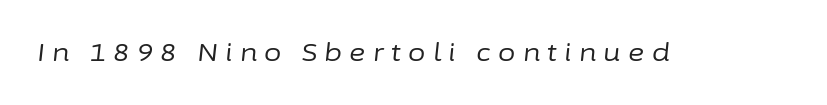
{"italic": "yes", "lean": "right", "slant_degrees": 6, "bold": "no", "underline": "no", "letter_spacing": "wide", "letter_spacing_em": 0.29, "glyph_px": 25}
